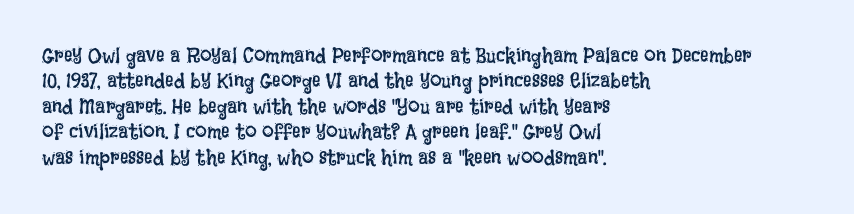
{"italic": "no", "bold": "no", "underline": "no", "align": "left", "line_spacing_ratio": 1.21, "letter_spacing": "normal", "letter_spacing_em": 0.0, "glyph_px": 21}
